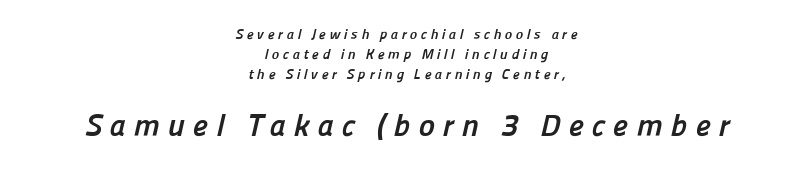
Q: Is the text bold? A: Yes.
Q: Is the typeface a serif or a sans-serif typeface? A: Sans-serif.
Q: Is the text underlined? A: No.
Q: How is the paragraph aligned? A: Centered.
Q: Is the spacing between letters normal or unusually wide? A: Unusually wide.
Q: Is the spacing between lines tight, normal or loose? A: Normal.
Q: Which block of text is set in a larger size, the first (top) or the second (bottom)? A: The second (bottom) one.
Q: Width (condensed, normal, or wide)? A: Normal.
Q: Stroke contrast? A: Low.
Q: x-height? A: Medium.
Q: Monospaced? A: No.
